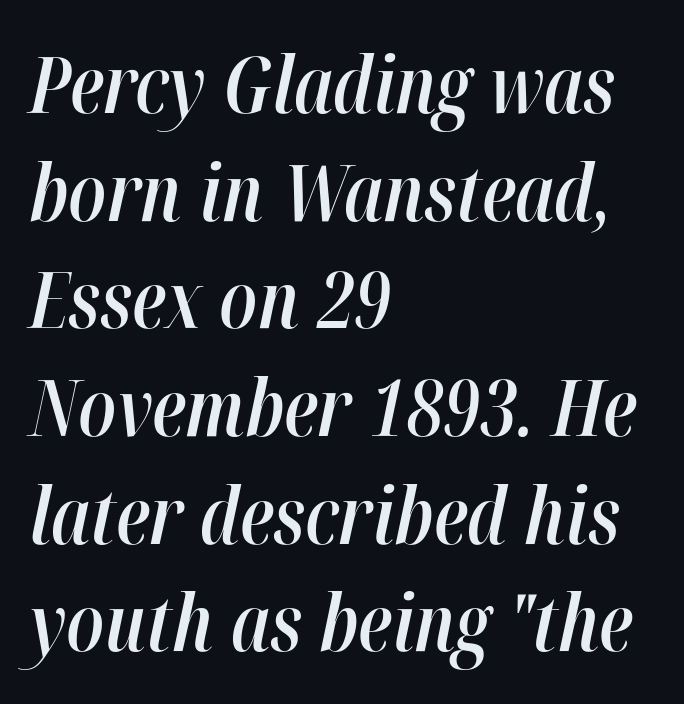
Q: Is the text bold? A: Semi-bold.
Q: Is the text italic (slanted)? A: Yes, it leans right by about 12 degrees.
Q: Is the text underlined? A: No.
Q: How is the paragraph aligned? A: Left-aligned.
Q: Is the spacing between letters normal or unusually wide? A: Normal.
Q: Is the spacing between lines tight, normal or loose? A: Normal.
Q: Width (condensed, normal, or wide)? A: Condensed.
Q: Stroke contrast? A: High.
Q: x-height? A: Medium.
Q: Monospaced? A: No.
